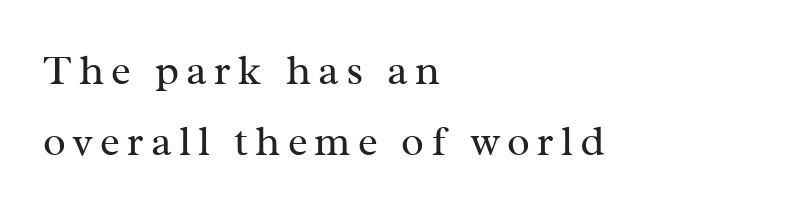
Each letter's strokes conclude with small projecting serifs. A quiet, ordinary-to-light weight characterises the typeface. The passage shown is not underscored anywhere. The font's upright variant was chosen for this text. These lines stack with their left ends in a neat column. The vertical gap from one line to the next is medium.
